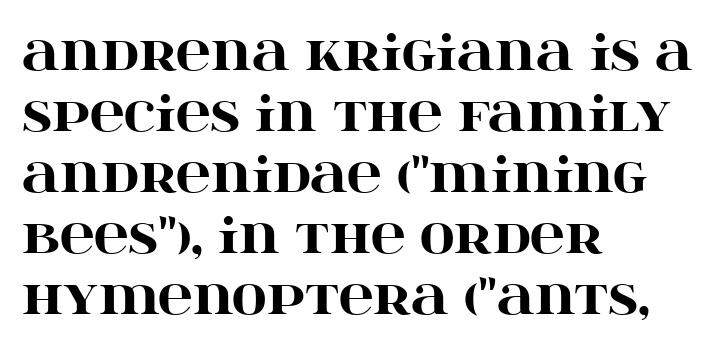
The image shows 48 px heavy, wide serif type, upright; set left-aligned, normal line spacing (1.27x), normal letter spacing, not underlined; high stroke contrast and a large x-height.
